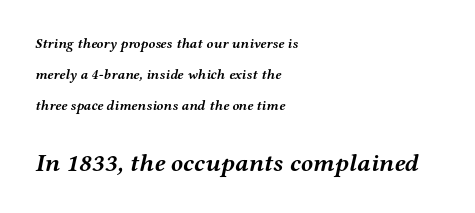
The image shows 25 px bold type, italic (leaning right); set left-aligned, loose line spacing (2.21x), normal letter spacing, not underlined; the second (bottom) block is 1.79x larger.
